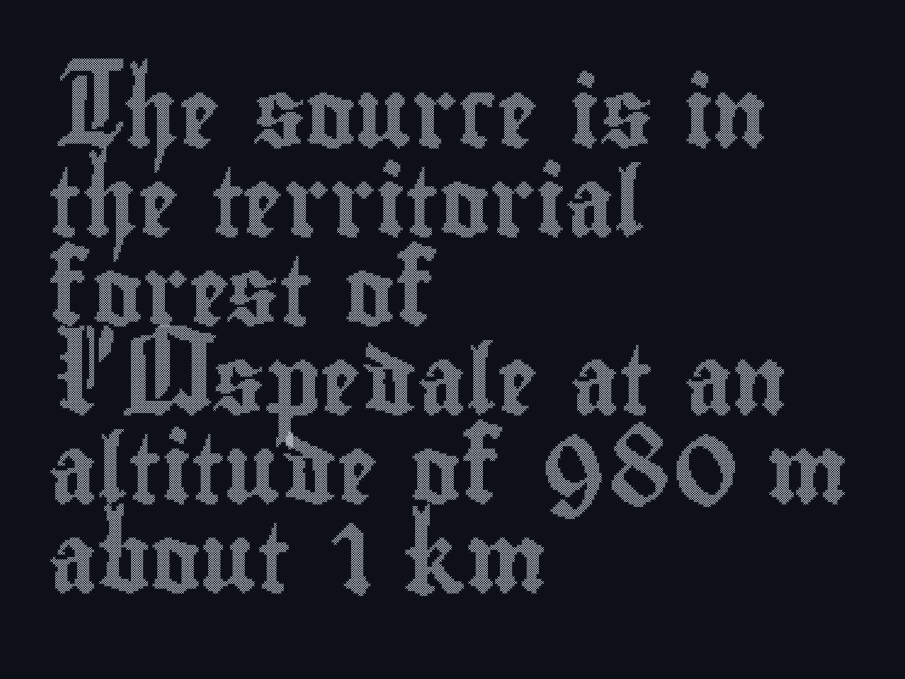
Q: Is the text italic (slanted)? A: No, it is upright.
Q: Is the text underlined? A: No.
Q: How is the paragraph aligned? A: Left-aligned.
Q: Is the spacing between letters normal or unusually wide? A: Normal.
Q: Is the spacing between lines tight, normal or loose? A: Normal.
Q: Width (condensed, normal, or wide)? A: Condensed.
Q: x-height? A: Small.
Q: Monospaced? A: No.
